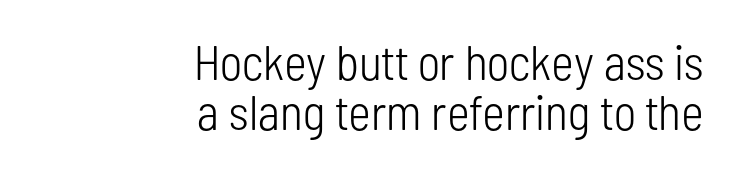
{"serif": "no", "italic": "no", "bold": "no", "weight": "light", "width": "condensed", "stroke_contrast": "low", "x_height": "medium", "monospaced": "no", "underline": "no", "align": "right", "line_spacing": "tight", "line_spacing_ratio": 1.03, "letter_spacing": "normal", "letter_spacing_em": 0.0, "glyph_px": 49}
